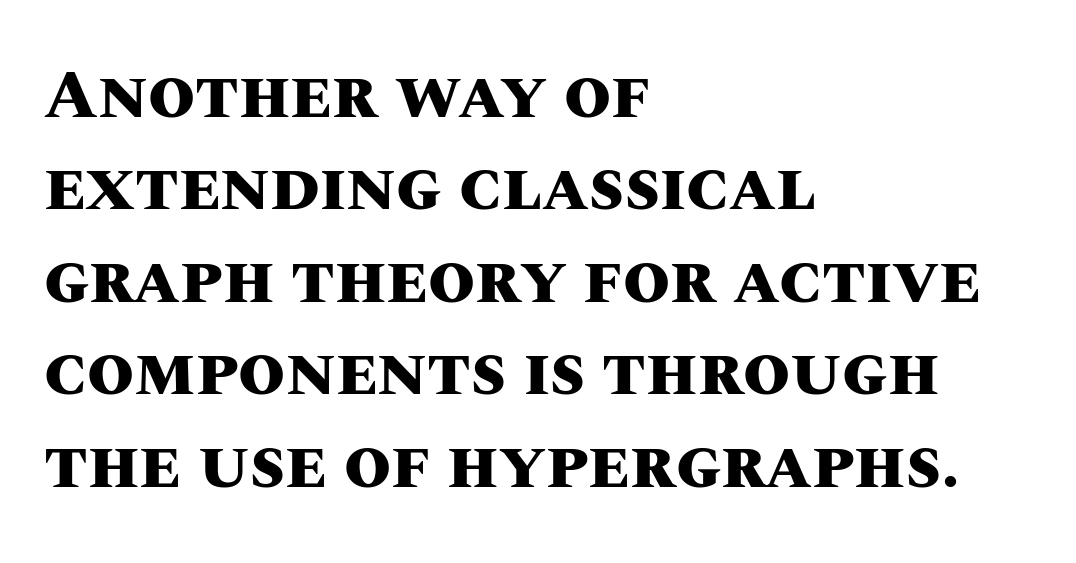
The image shows 68 px heavy type, upright; set left-aligned, normal line spacing (1.36x), normal letter spacing, not underlined; medium stroke contrast and a large x-height.
